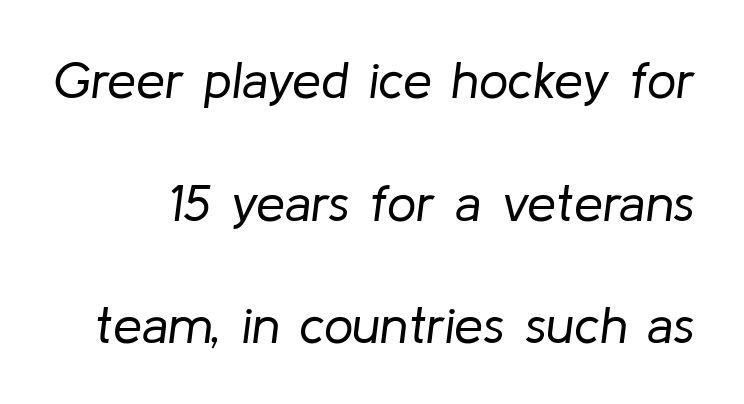
{"italic": "yes", "lean": "right", "slant_degrees": 8, "bold": "no", "weight": "regular", "width": "normal", "stroke_contrast": "low", "x_height": "medium", "monospaced": "no", "underline": "no", "line_spacing": "loose", "line_spacing_ratio": 2.36, "letter_spacing": "normal", "letter_spacing_em": 0.0, "glyph_px": 52}
